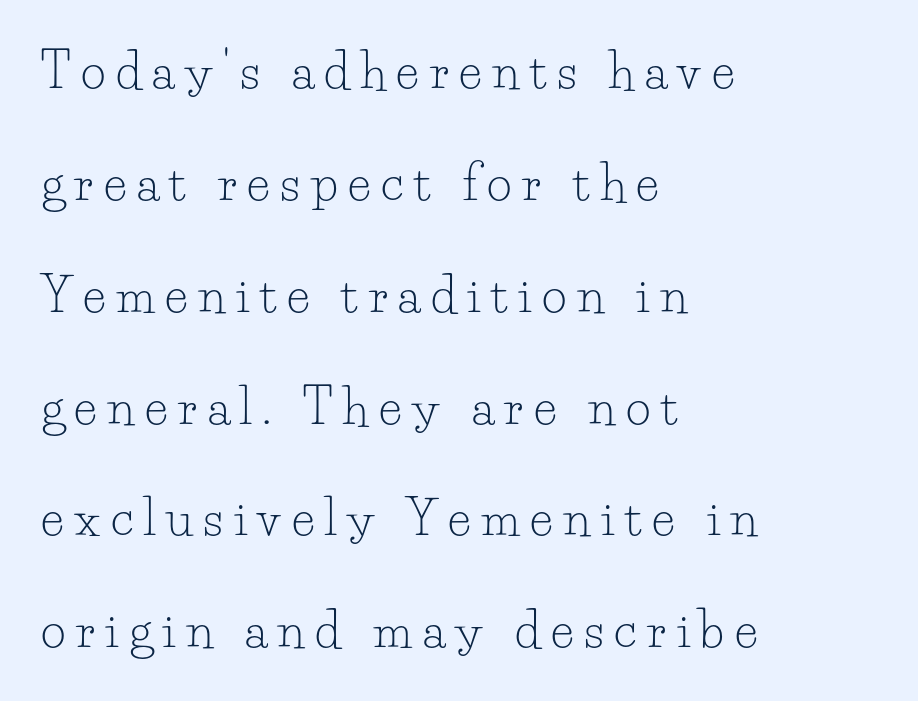
The space directly below the letters is spotless. These glyphs show unthickened strokes, regular width or finer. Unlike a clean sans, this face finishes its strokes with serifs. Airy leading. A typesetter would call this proportional, since set widths differ per character.
